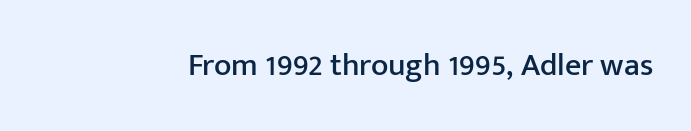
The image shows 32 px sans-serif type, upright; set normal letter spacing, not underlined; low stroke contrast and a medium x-height.
